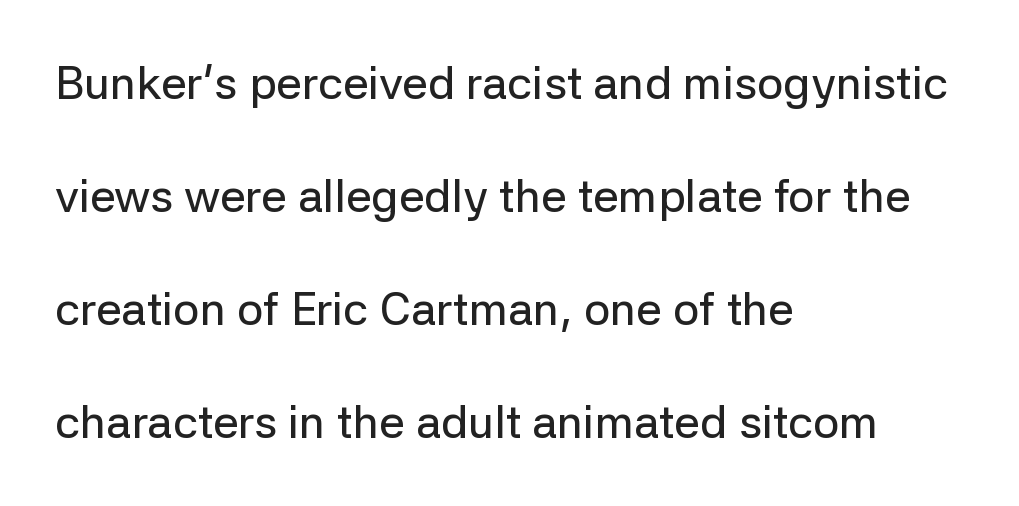
Line spacing here is loose. Is this a fixed-width face? No — the glyphs have proportional, varying widths. The letters stand straight up with perfectly vertical stems. The rag falls on the right side of this text block. Descender tails drop into unmarked territory.
